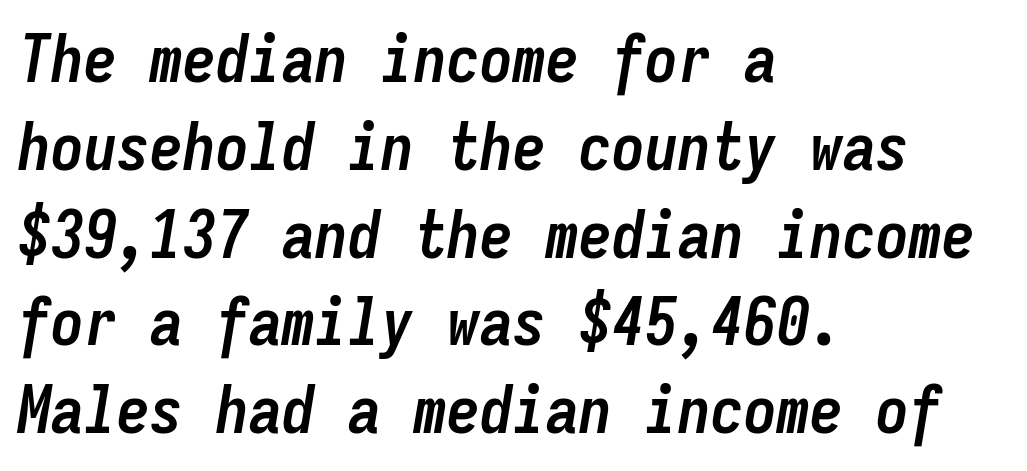
Q: Is the text bold? A: Yes.
Q: Is the text italic (slanted)? A: Yes, it leans right by about 9 degrees.
Q: Is the text underlined? A: No.
Q: How is the paragraph aligned? A: Left-aligned.
Q: Is the spacing between letters normal or unusually wide? A: Normal.
Q: Is the spacing between lines tight, normal or loose? A: Normal.
Q: Width (condensed, normal, or wide)? A: Condensed.
Q: Stroke contrast? A: Low.
Q: x-height? A: Medium.
Q: Monospaced? A: Yes.
